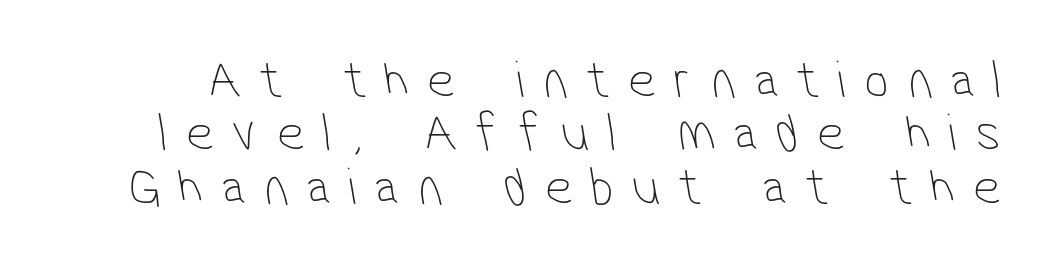
This sample uses a sans-serif face. The tracking reads as deliberately expanded to a designer's eye. Ink coverage per letter is moderate at most. The letters advance in unequal steps, a hallmark of proportional type.
